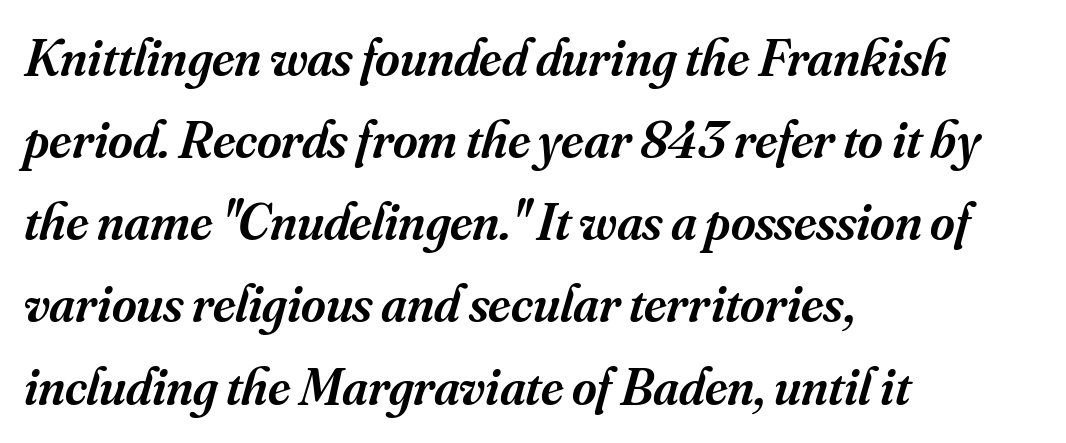
{"serif": "yes", "italic": "yes", "lean": "right", "slant_degrees": 16, "bold": "semi", "weight": "semibold", "width": "normal", "stroke_contrast": "medium", "x_height": "small", "monospaced": "no", "underline": "no", "align": "left", "line_spacing": "normal", "line_spacing_ratio": 1.55, "letter_spacing": "normal", "letter_spacing_em": 0.0, "glyph_px": 53}
